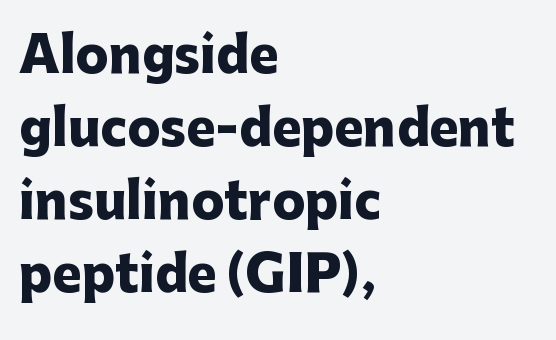
Bare-footed words on every line. Ordinary non-slanted type is in use. You can tell from the bare stems that sans-serif type was used. Typographic density is high because the face is bold. This rendering uses left alignment, leaving the right contour irregular.
